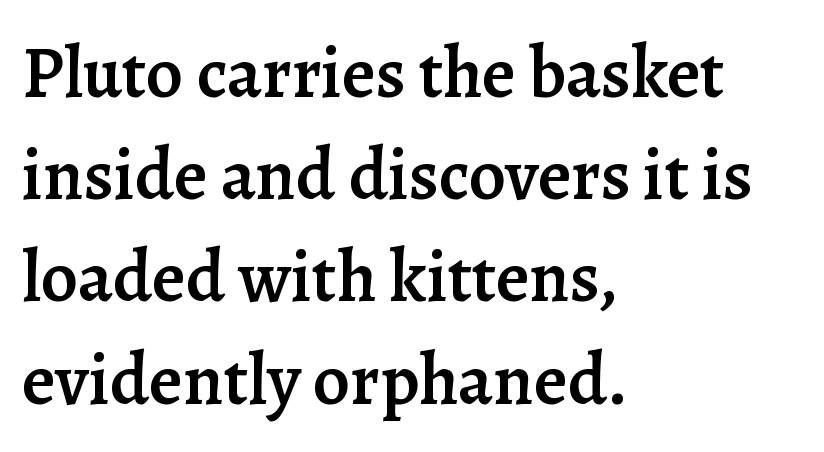
Stroke terminals: seriffed. This sample keeps an unexceptional amount of space between lines. Spacing verdict: proportional, widths tailored to each character. This is the regular roman posture of the typeface.
